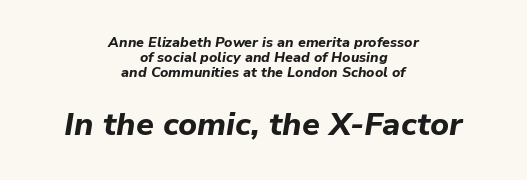
Tall strokes in this sample are angled rather than plumb. The zone under the glyphs is completely vacant. Vertically, the passage feels compressed, each row crowding the next. These lines stack symmetrically, like a column narrowing and widening about its center. These words are printed bold, with thick strokes throughout. Small over large — that's the arrangement of the two blocks here.
